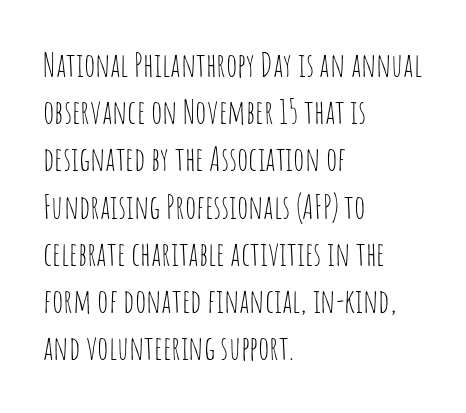
The image shows 33 px thin, condensed sans-serif type, upright; set left-aligned, normal line spacing (1.43x), normal letter spacing, not underlined; low stroke contrast and a large x-height.
